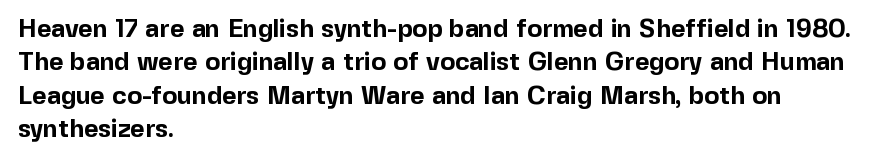
Notice how the passage keeps a crisp vertical edge on the left only. Ordinary non-slanted type is in use. This sample uses plain, unmodified letter spacing. Strong, thick strokes mark this as bold type. Normally led — the rows are evenly, conventionally spaced.
